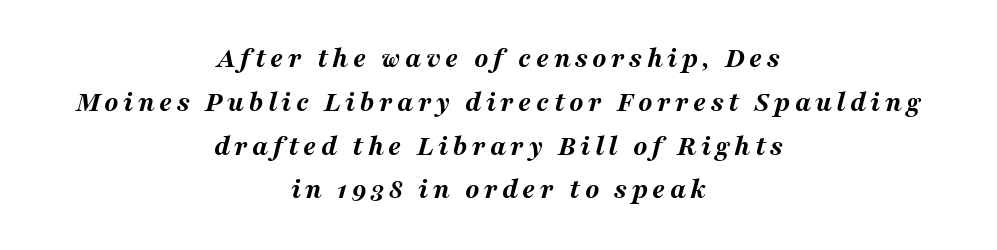
The image shows 29 px bold, wide type, italic (leaning right); set centered, normal line spacing (1.51x), not underlined; medium stroke contrast and a medium x-height.
